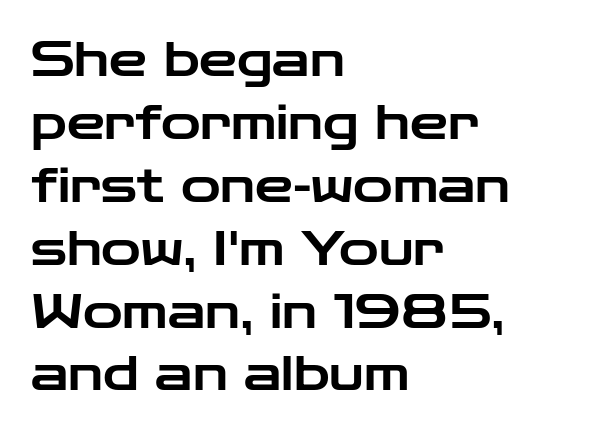
Q: Is the text italic (slanted)? A: No, it is upright.
Q: Is the typeface a serif or a sans-serif typeface? A: Sans-serif.
Q: Is the text underlined? A: No.
Q: How is the paragraph aligned? A: Left-aligned.
Q: Is the spacing between letters normal or unusually wide? A: Normal.
Q: Is the spacing between lines tight, normal or loose? A: Normal.
Q: Width (condensed, normal, or wide)? A: Wide.
Q: Stroke contrast? A: Low.
Q: x-height? A: Medium.
Q: Monospaced? A: No.
